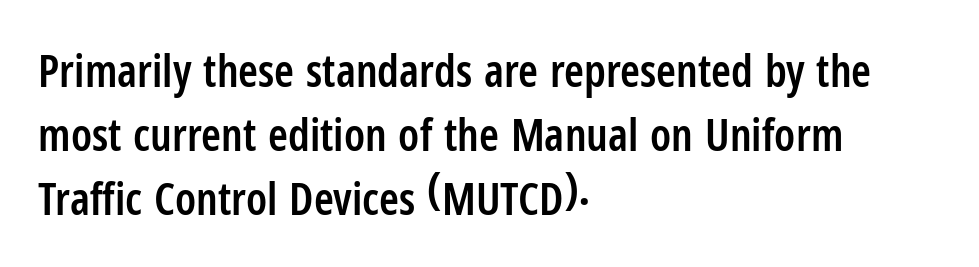
The sample has been set in demibold, a notch under bold. Which margin do the lines hug? The left one — the right edge is uneven. Glance below the letters and you will spot only blank space. Regarding leading, the lines here are spaced in the standard way.
